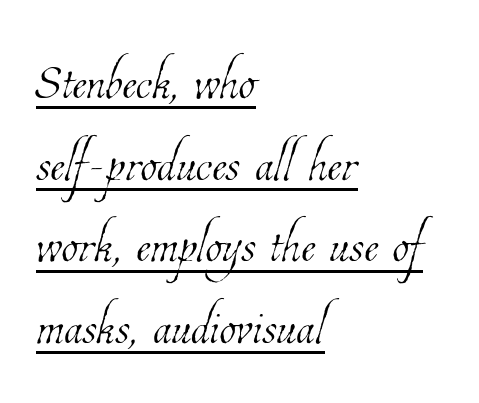
Q: Is the text bold? A: No.
Q: Is the text underlined? A: Yes.
Q: How is the paragraph aligned? A: Left-aligned.
Q: Is the spacing between letters normal or unusually wide? A: Normal.
Q: Width (condensed, normal, or wide)? A: Condensed.
Q: Stroke contrast? A: Low.
Q: x-height? A: Medium.
Q: Monospaced? A: No.
